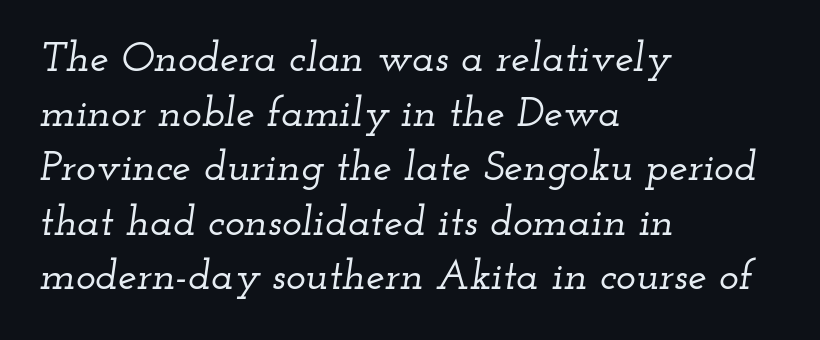
Q: Is the text italic (slanted)? A: Yes, it leans right by about 12 degrees.
Q: Is the typeface a serif or a sans-serif typeface? A: Serif.
Q: Is the text underlined? A: No.
Q: How is the paragraph aligned? A: Left-aligned.
Q: Is the spacing between letters normal or unusually wide? A: Normal.
Q: Is the spacing between lines tight, normal or loose? A: Normal.
Q: Width (condensed, normal, or wide)? A: Wide.
Q: Stroke contrast? A: Low.
Q: x-height? A: Small.
Q: Monospaced? A: No.
